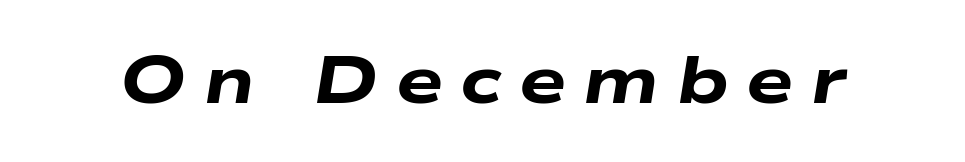
Q: Is the text bold? A: Yes.
Q: Is the text italic (slanted)? A: Yes, it leans right by about 9 degrees.
Q: Is the text underlined? A: No.
Q: Is the spacing between letters normal or unusually wide? A: Unusually wide.
Q: Width (condensed, normal, or wide)? A: Wide.
Q: Stroke contrast? A: Low.
Q: x-height? A: Medium.
Q: Monospaced? A: No.
